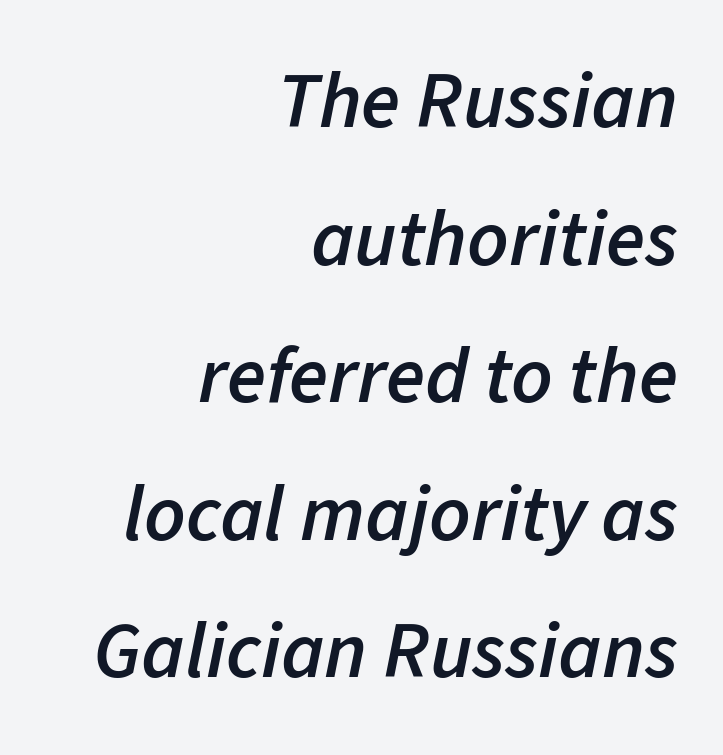
Q: Is the text bold? A: Semi-bold.
Q: Is the text italic (slanted)? A: Yes, it leans right by about 11 degrees.
Q: Is the text underlined? A: No.
Q: How is the paragraph aligned? A: Right-aligned.
Q: Is the spacing between letters normal or unusually wide? A: Normal.
Q: Width (condensed, normal, or wide)? A: Normal.
Q: Stroke contrast? A: Low.
Q: x-height? A: Medium.
Q: Monospaced? A: No.
